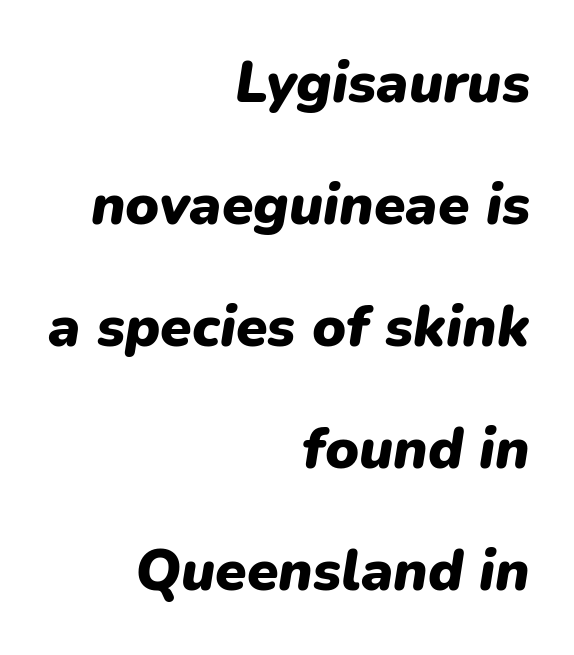
{"italic": "yes", "lean": "right", "slant_degrees": 9, "bold": "yes", "weight": "heavy", "width": "normal", "stroke_contrast": "low", "x_height": "medium", "monospaced": "no", "underline": "no", "align": "right", "line_spacing": "loose", "line_spacing_ratio": 2.14, "letter_spacing": "normal", "letter_spacing_em": 0.0, "glyph_px": 57}
